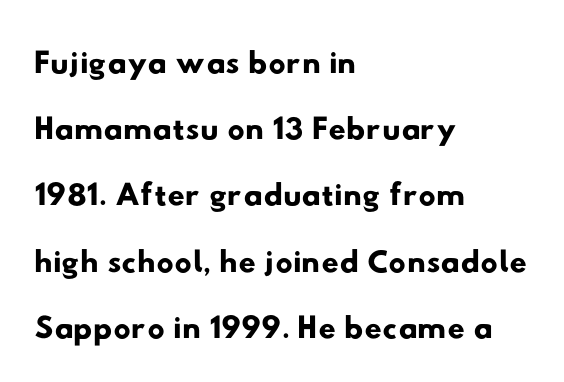
The image shows 48 px wide sans-serif type; set left-aligned, normal line spacing (1.38x), normal letter spacing, not underlined; low stroke contrast and a small x-height.
